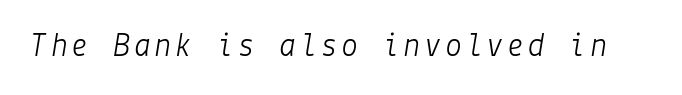
The image shows 34 px light type, italic (leaning right); set not underlined; low stroke contrast and a medium x-height.
